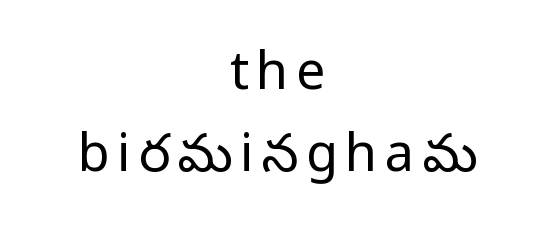
Proportional: the letters do not fall into vertical columns. The space between consecutive lines is moderate. The font is comparable to plain body text, perhaps lighter. Neither beginnings nor endings align; midpoints do. The characters display no serif detailing; their extremities are plain.
